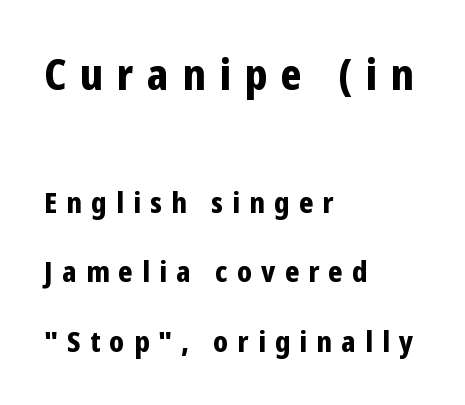
The image shows 43 px bold, condensed sans-serif type, upright; set left-aligned, loose line spacing (2.4x), unusually wide letter spacing (+0.32 em), not underlined; the first (top) block is 1.48x larger; low stroke contrast and a medium x-height.
